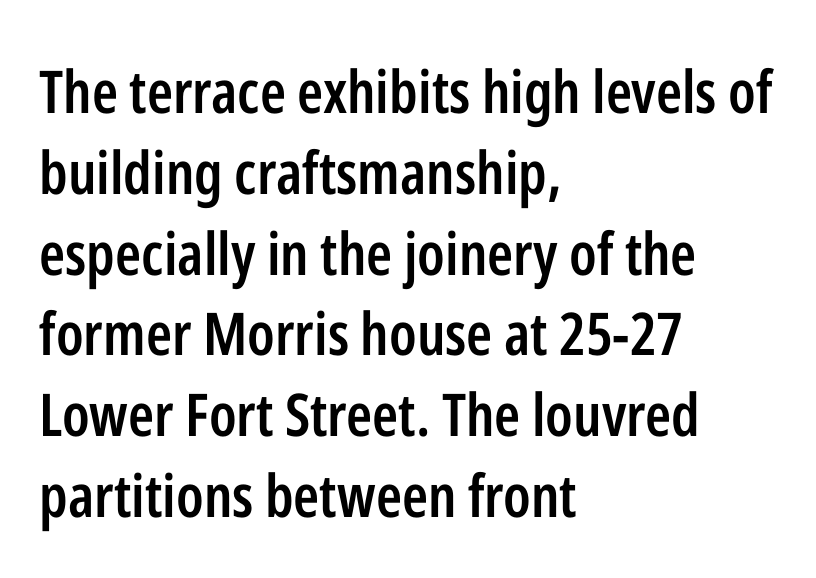
Q: Is the text bold? A: Semi-bold.
Q: Is the text italic (slanted)? A: No, it is upright.
Q: Is the typeface a serif or a sans-serif typeface? A: Sans-serif.
Q: Is the text underlined? A: No.
Q: How is the paragraph aligned? A: Left-aligned.
Q: Is the spacing between letters normal or unusually wide? A: Normal.
Q: Is the spacing between lines tight, normal or loose? A: Normal.
Q: Width (condensed, normal, or wide)? A: Condensed.
Q: Stroke contrast? A: Low.
Q: x-height? A: Medium.
Q: Monospaced? A: No.
